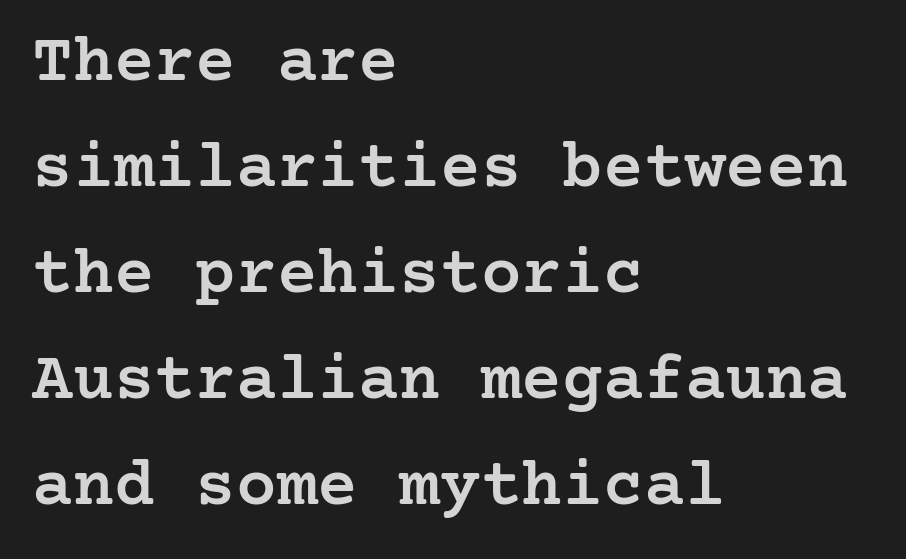
{"serif": "yes", "italic": "no", "bold": "semi", "weight": "semibold", "width": "normal", "stroke_contrast": "low", "x_height": "medium", "underline": "no", "align": "left", "line_spacing": "normal", "line_spacing_ratio": 1.56, "letter_spacing": "normal", "letter_spacing_em": 0.0, "glyph_px": 68}
